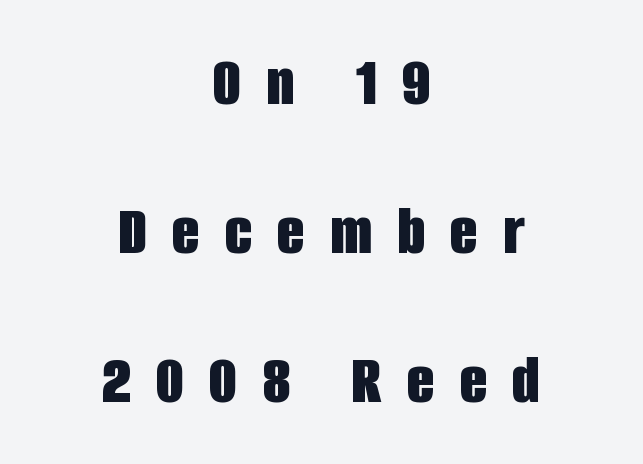
Q: Is the text bold? A: Yes.
Q: Is the text italic (slanted)? A: No, it is upright.
Q: Is the typeface a serif or a sans-serif typeface? A: Sans-serif.
Q: Is the text underlined? A: No.
Q: How is the paragraph aligned? A: Centered.
Q: Is the spacing between letters normal or unusually wide? A: Unusually wide.
Q: Is the spacing between lines tight, normal or loose? A: Loose.
Q: Width (condensed, normal, or wide)? A: Condensed.
Q: Stroke contrast? A: Low.
Q: x-height? A: Large.
Q: Monospaced? A: No.
